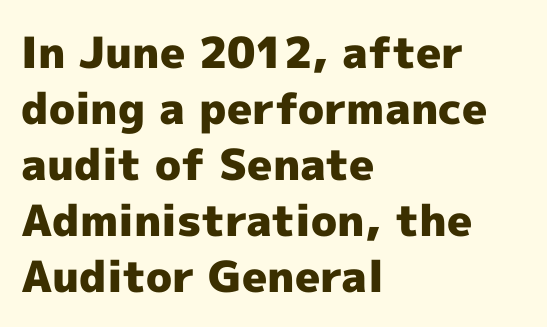
The face used here is proportionally spaced, like ordinary book or web type. If you measured baseline to baseline, you'd find a middling distance. The space directly below the letters is spotless. Tracking here is standard; glyphs follow each other at the usual distance. Does the copy run flush right? No — it runs flush left.
